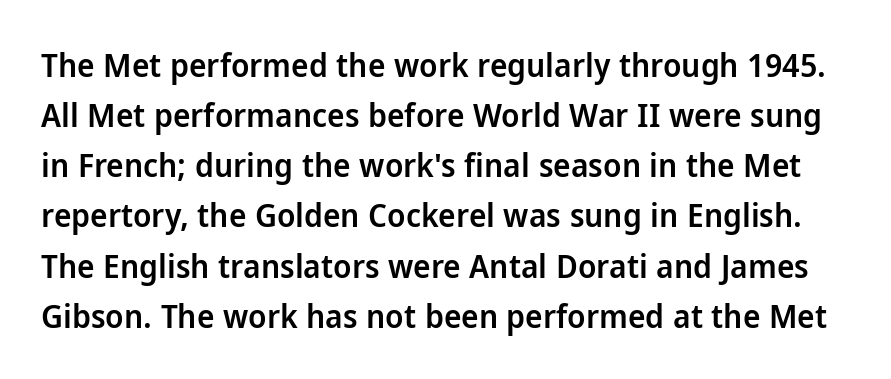
Q: Is the text bold? A: Semi-bold.
Q: Is the text italic (slanted)? A: No, it is upright.
Q: Is the typeface a serif or a sans-serif typeface? A: Sans-serif.
Q: Is the text underlined? A: No.
Q: Is the spacing between letters normal or unusually wide? A: Normal.
Q: Is the spacing between lines tight, normal or loose? A: Normal.
Q: Width (condensed, normal, or wide)? A: Normal.
Q: Stroke contrast? A: Low.
Q: x-height? A: Medium.
Q: Monospaced? A: No.
